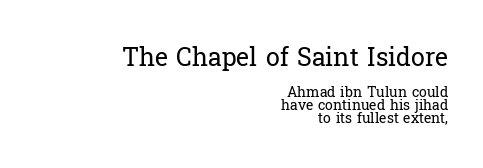
Q: Is the text bold? A: No.
Q: Is the text italic (slanted)? A: No, it is upright.
Q: Is the text underlined? A: No.
Q: How is the paragraph aligned? A: Right-aligned.
Q: Is the spacing between letters normal or unusually wide? A: Normal.
Q: Is the spacing between lines tight, normal or loose? A: Tight.
Q: Which block of text is set in a larger size, the first (top) or the second (bottom)? A: The first (top) one.
